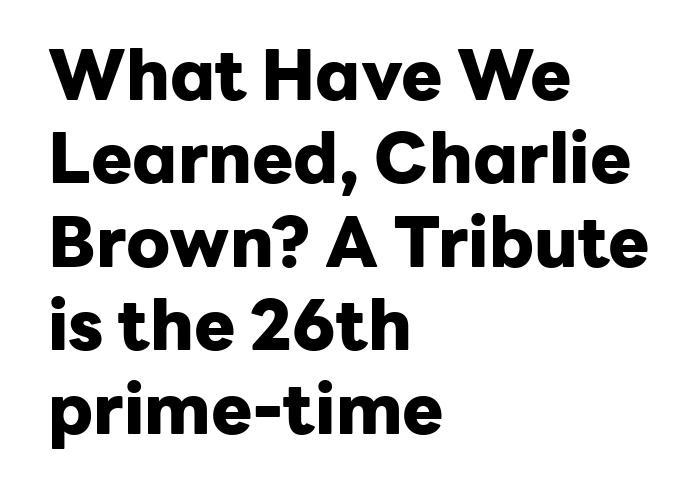
{"serif": "no", "italic": "no", "bold": "yes", "weight": "heavy", "width": "normal", "stroke_contrast": "low", "x_height": "medium", "monospaced": "no", "underline": "no", "align": "left", "line_spacing_ratio": 1.21, "letter_spacing": "normal", "letter_spacing_em": 0.0, "glyph_px": 69}
